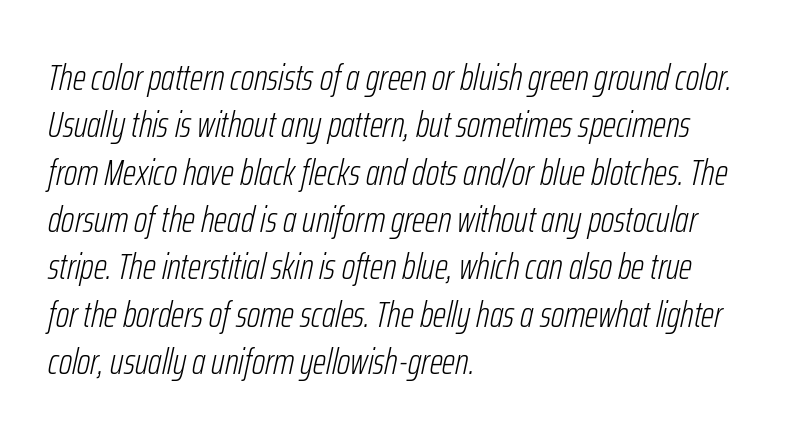
Q: Is the text bold? A: No.
Q: Is the text italic (slanted)? A: Yes, it leans right by about 12 degrees.
Q: Is the text underlined? A: No.
Q: How is the paragraph aligned? A: Left-aligned.
Q: Is the spacing between letters normal or unusually wide? A: Normal.
Q: Is the spacing between lines tight, normal or loose? A: Normal.
Q: Width (condensed, normal, or wide)? A: Condensed.
Q: Stroke contrast? A: Low.
Q: x-height? A: Medium.
Q: Monospaced? A: No.
